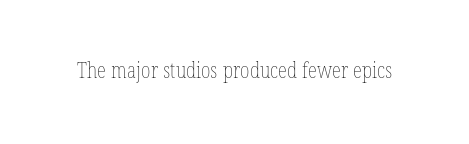
{"bold": "no", "underline": "no", "letter_spacing": "normal", "letter_spacing_em": 0.0, "glyph_px": 21}
